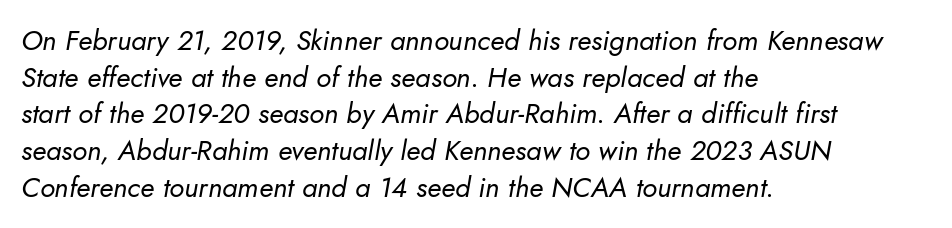
The image shows 28 px regular-weight type, italic (leaning right); set left-aligned, normal line spacing (1.31x), normal letter spacing, not underlined; low stroke contrast and a small x-height.
